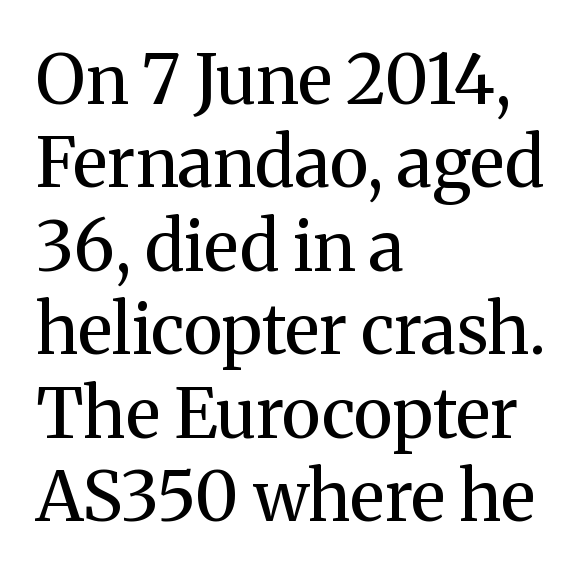
Q: Is the text bold? A: No.
Q: Is the text italic (slanted)? A: No, it is upright.
Q: Is the typeface a serif or a sans-serif typeface? A: Serif.
Q: Is the text underlined? A: No.
Q: How is the paragraph aligned? A: Left-aligned.
Q: Is the spacing between letters normal or unusually wide? A: Normal.
Q: Width (condensed, normal, or wide)? A: Normal.
Q: Stroke contrast? A: Medium.
Q: x-height? A: Medium.
Q: Monospaced? A: No.
